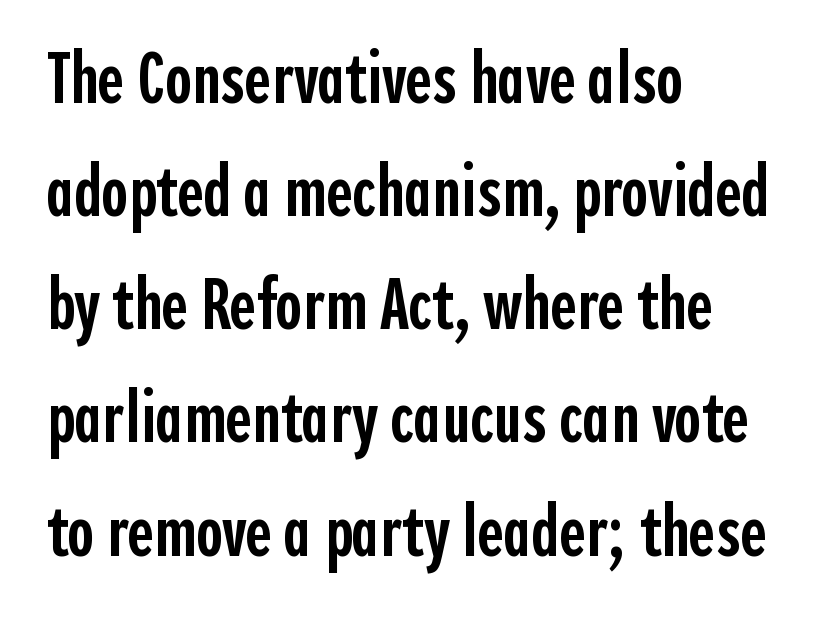
The type sits square on the baseline with zero lean. Typographically, this falls in the sans-serif category. Does the leading feel generous? No, just average. You could not count columns in this text — the font is proportionally spaced. The tracking reads as untouched default to a designer's eye.
